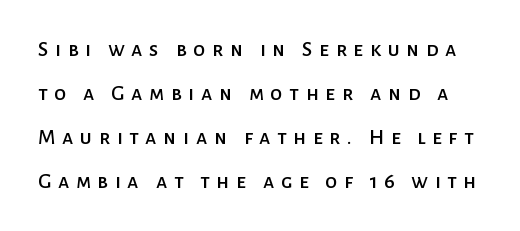
{"italic": "no", "underline": "no", "line_spacing": "loose", "line_spacing_ratio": 2.0, "letter_spacing": "wide", "letter_spacing_em": 0.3, "glyph_px": 22}
